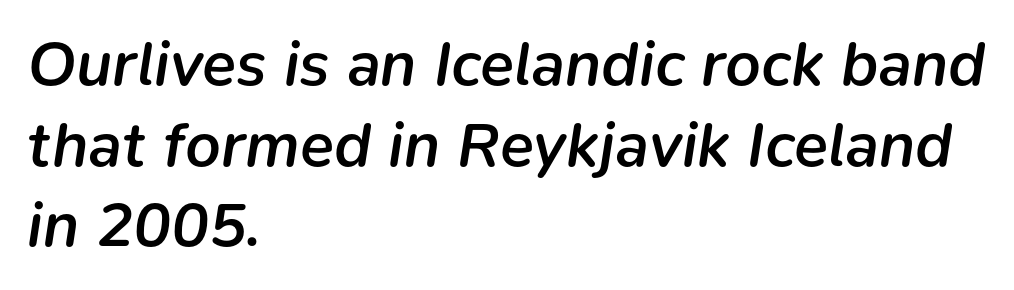
The image shows 63 px semibold type, italic (leaning right); set left-aligned, normal line spacing (1.28x), normal letter spacing, not underlined; low stroke contrast and a medium x-height.
